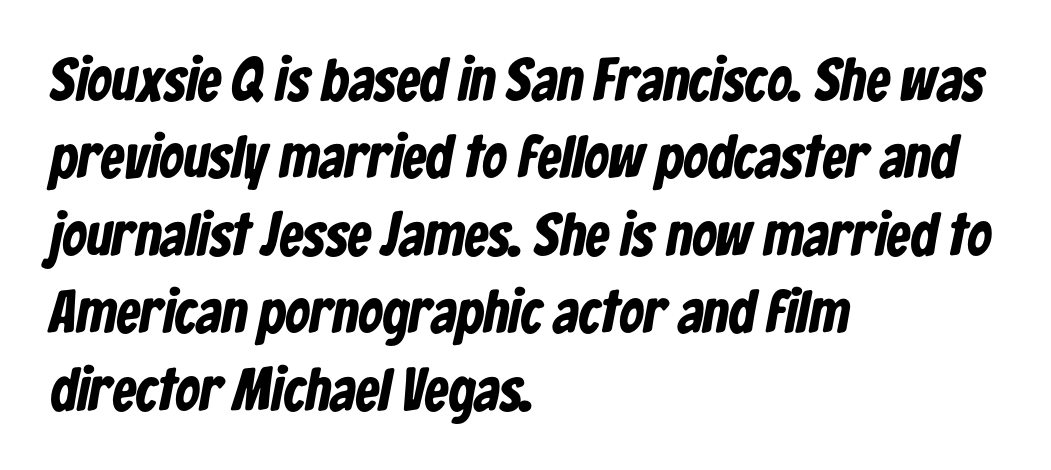
{"serif": "no", "bold": "yes", "weight": "bold", "width": "condensed", "stroke_contrast": "low", "x_height": "medium", "monospaced": "no", "underline": "no", "align": "left", "line_spacing": "normal", "line_spacing_ratio": 1.29, "letter_spacing": "normal", "letter_spacing_em": 0.0, "glyph_px": 60}
